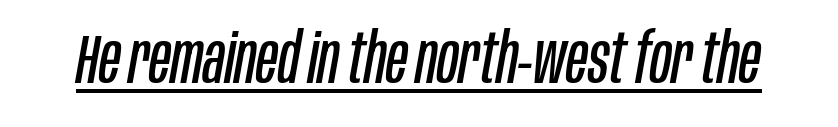
Q: Is the text bold? A: No.
Q: Is the text italic (slanted)? A: Yes, it leans right by about 10 degrees.
Q: Is the text underlined? A: Yes.
Q: Is the spacing between letters normal or unusually wide? A: Normal.
Q: Width (condensed, normal, or wide)? A: Condensed.
Q: Stroke contrast? A: Low.
Q: x-height? A: Large.
Q: Monospaced? A: No.
